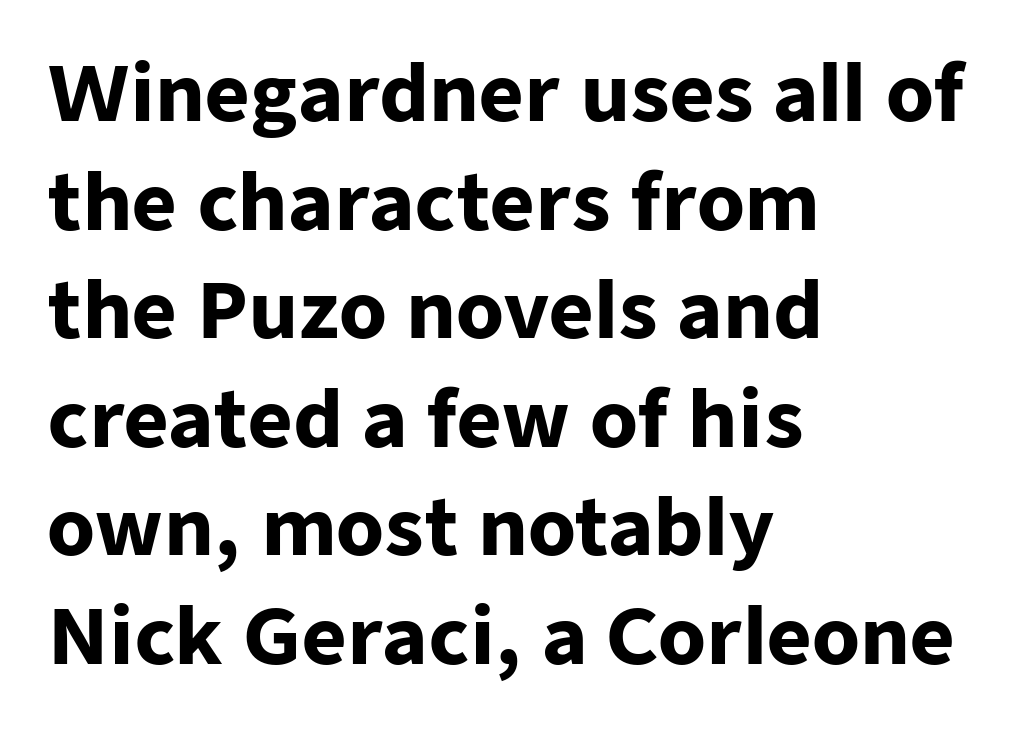
{"serif": "no", "italic": "no", "bold": "yes", "weight": "heavy", "width": "normal", "stroke_contrast": "low", "x_height": "medium", "monospaced": "no", "underline": "no", "align": "left", "line_spacing": "normal", "line_spacing_ratio": 1.41, "letter_spacing": "normal", "letter_spacing_em": 0.0, "glyph_px": 77}
